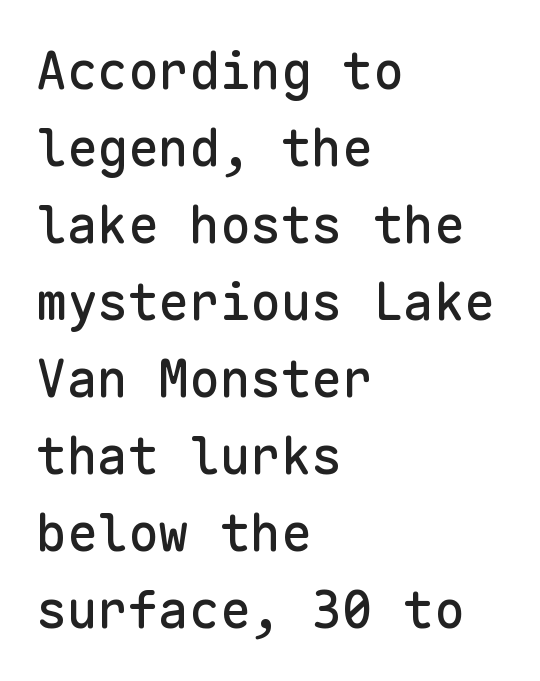
The line-height multiplier appears to be the usual default. You could count columns in this text — the font is strictly monospaced. Does the lettering tilt? It doesn't — this is upright. I'd call this a sans setting — the letters go barefoot. You could call the tracking neutral — neither tight nor loose. Rule under the text: the space is simply empty.
